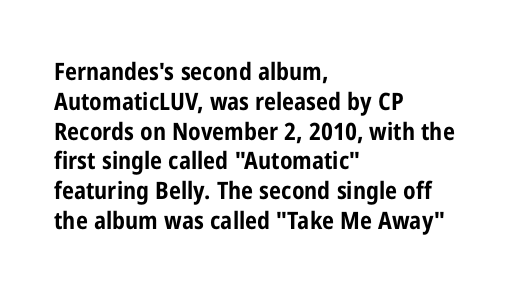
{"italic": "no", "bold": "yes", "underline": "no", "align": "left", "line_spacing_ratio": 1.24, "letter_spacing": "normal", "letter_spacing_em": 0.0, "glyph_px": 24}
